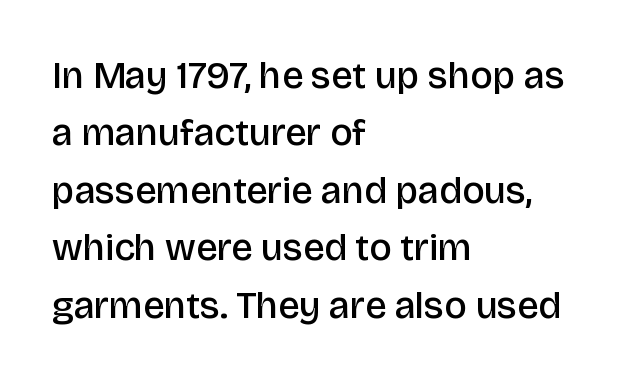
Q: Is the text bold? A: Semi-bold.
Q: Is the text italic (slanted)? A: No, it is upright.
Q: Is the typeface a serif or a sans-serif typeface? A: Sans-serif.
Q: Is the text underlined? A: No.
Q: How is the paragraph aligned? A: Left-aligned.
Q: Is the spacing between letters normal or unusually wide? A: Normal.
Q: Is the spacing between lines tight, normal or loose? A: Normal.
Q: Width (condensed, normal, or wide)? A: Normal.
Q: Stroke contrast? A: Low.
Q: x-height? A: Large.
Q: Monospaced? A: No.
